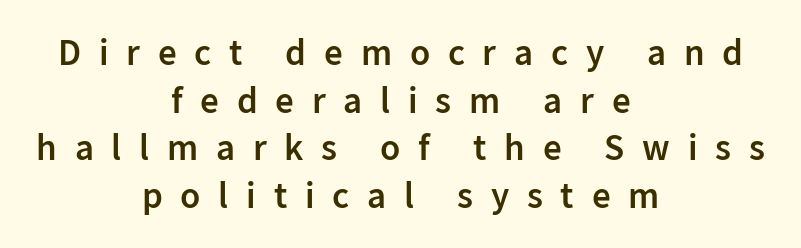
Serif or sans? Sans — the stroke terminals are bare. The tracking reads as deliberately expanded to a designer's eye. Ordinary non-slanted type is in use. These lines are rendered in a variable-pitch font. Stems and bowls a touch heavier than normal — semibold.
